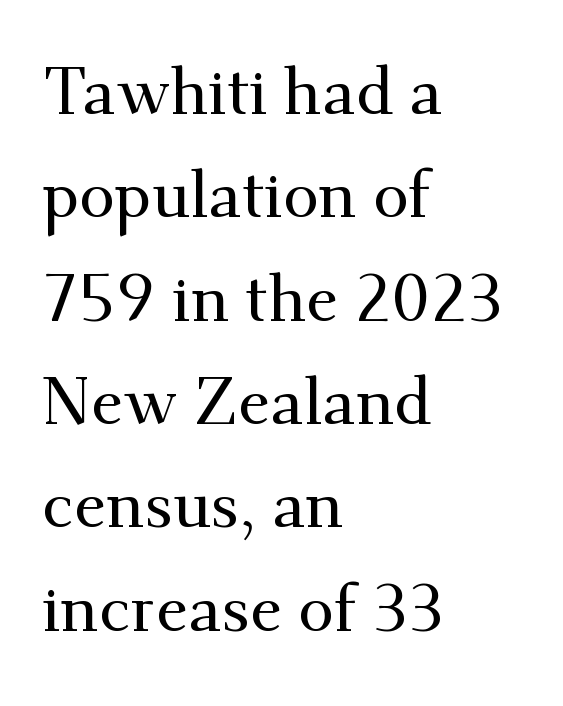
The image shows 65 px serif type, upright; set left-aligned, normal line spacing (1.59x), normal letter spacing, not underlined; medium stroke contrast and a small x-height.
